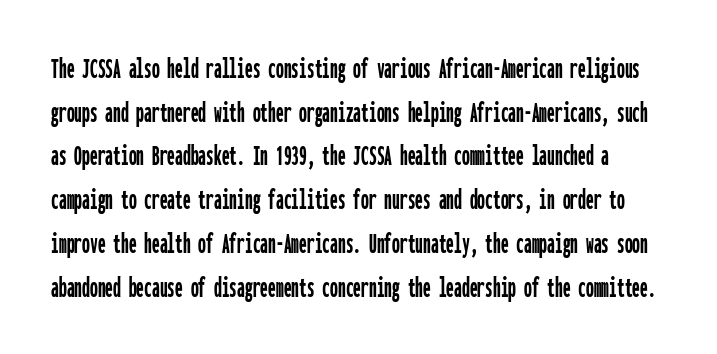
The image shows 31 px condensed sans-serif type, upright, monospaced; set normal line spacing (1.41x), normal letter spacing, not underlined; low stroke contrast and a medium x-height.
